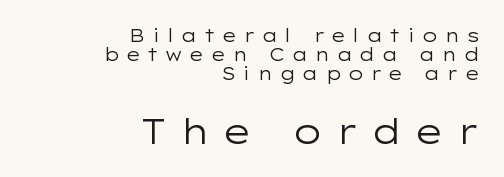
Stroke mass is kept to a normal reading level or below. Descender tails drop into unmarked territory. Does the copy run flush right? Yes — the right margin is perfectly even. These lines are rendered in a variable-pitch font. The rendering uses a small line-height, squeezing the rows. Spacing between characters has been opened up far beyond the box default.
